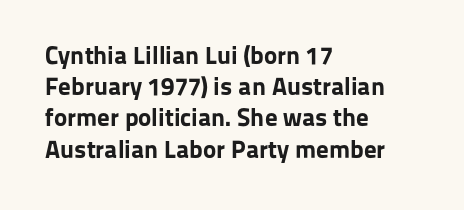
The image shows 25 px bold type, upright; set left-aligned, normal line spacing (1.25x), normal letter spacing, not underlined.
